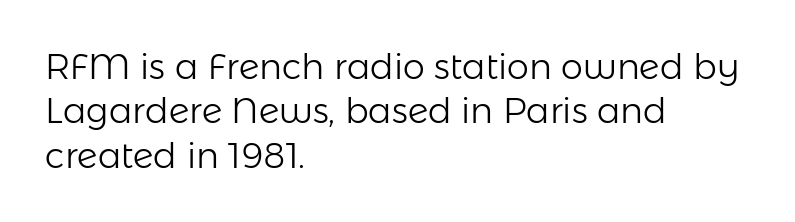
The image shows 35 px light sans-serif type, upright; set left-aligned, normal line spacing (1.27x), normal letter spacing, not underlined; low stroke contrast and a medium x-height.
